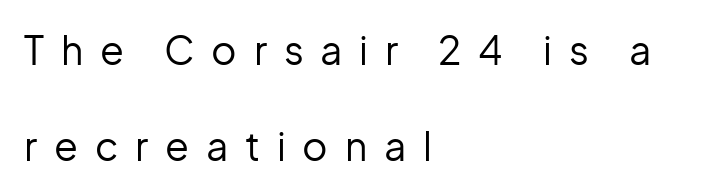
All the whitespace from short lines collects on the right. Does the leading feel generous? Absolutely, it's lavish. Words float on clear page, feet unadorned. Posture: vertical. The font family rendered here belongs to the sans-serif group. The face used here is proportionally spaced, like ordinary book or web type.
